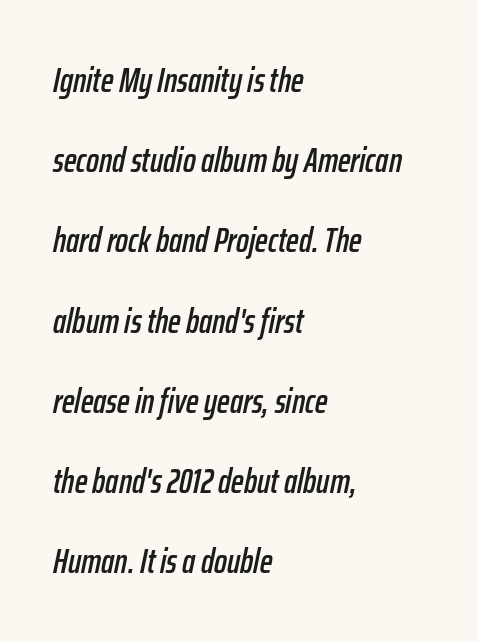
The image shows 34 px condensed type, italic (leaning right); set left-aligned, loose line spacing (2.36x), normal letter spacing, not underlined; low stroke contrast and a medium x-height.
